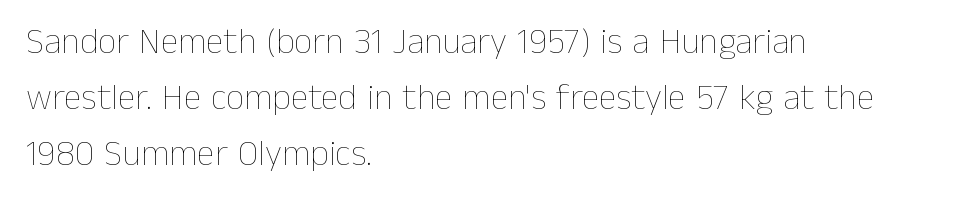
Q: Is the text bold? A: No.
Q: Is the text italic (slanted)? A: No, it is upright.
Q: Is the text underlined? A: No.
Q: How is the paragraph aligned? A: Left-aligned.
Q: Is the spacing between letters normal or unusually wide? A: Normal.
Q: Is the spacing between lines tight, normal or loose? A: Normal.
Q: Width (condensed, normal, or wide)? A: Normal.
Q: Stroke contrast? A: Low.
Q: x-height? A: Medium.
Q: Monospaced? A: No.
